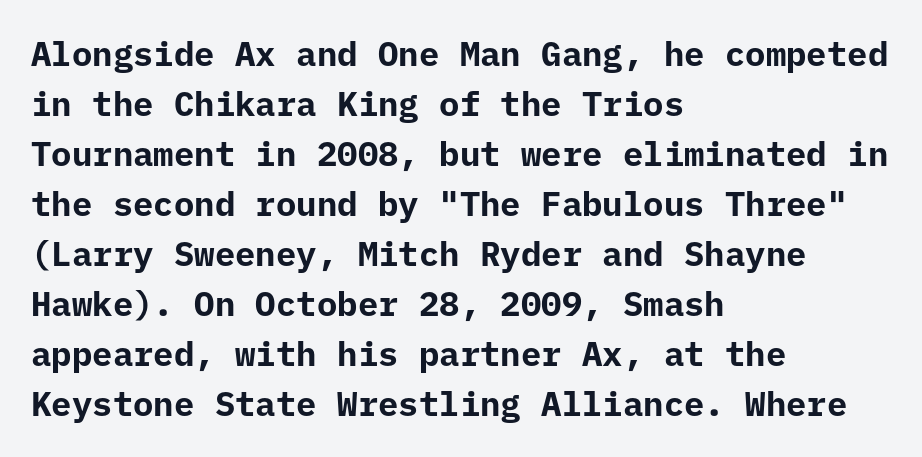
The image shows 34 px bold sans-serif type, upright, monospaced; set left-aligned, normal line spacing (1.47x), normal letter spacing, not underlined; low stroke contrast and a medium x-height.
